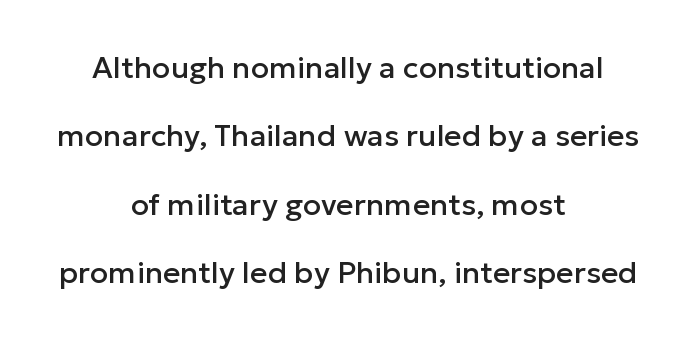
Q: Is the text italic (slanted)? A: No, it is upright.
Q: Is the typeface a serif or a sans-serif typeface? A: Sans-serif.
Q: Is the text underlined? A: No.
Q: How is the paragraph aligned? A: Centered.
Q: Is the spacing between letters normal or unusually wide? A: Normal.
Q: Is the spacing between lines tight, normal or loose? A: Loose.
Q: Width (condensed, normal, or wide)? A: Normal.
Q: Stroke contrast? A: Low.
Q: x-height? A: Medium.
Q: Monospaced? A: No.
